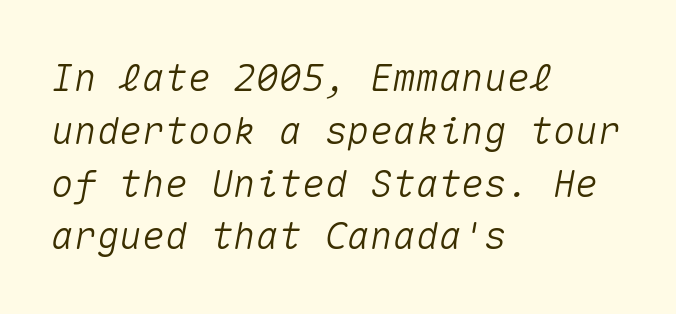
Here the glyphs are tracked normally, forming tight word shapes. Style check: oblique. This sample has the even, mechanical cadence of fixed-width lettering. Does the copy run flush right? No — it runs flush left. Glance below the letters and you will spot only blank space.
